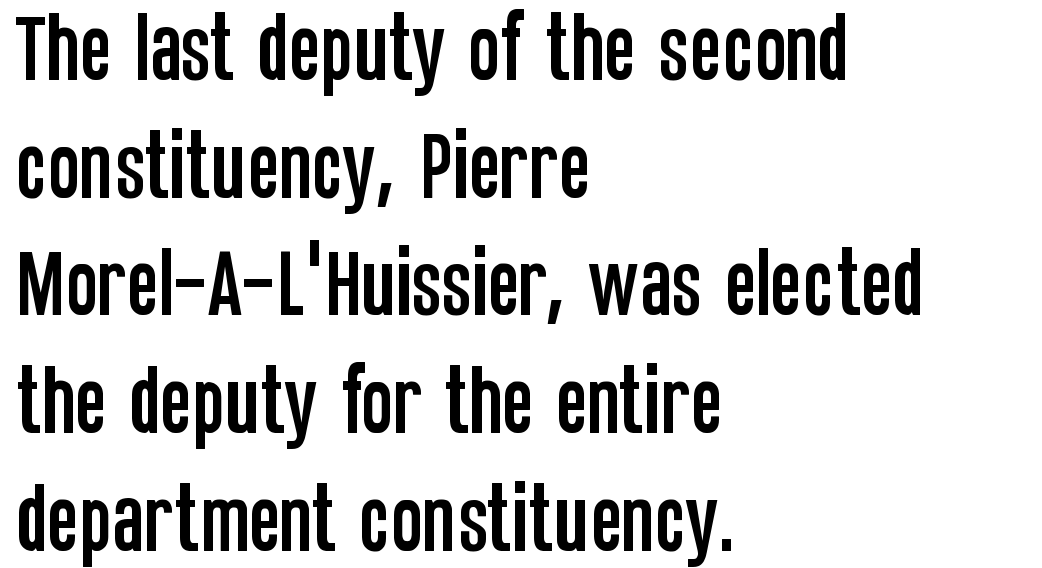
{"serif": "no", "italic": "no", "width": "condensed", "stroke_contrast": "low", "x_height": "large", "monospaced": "no", "underline": "no", "align": "left", "line_spacing": "normal", "line_spacing_ratio": 1.57, "letter_spacing": "normal", "letter_spacing_em": 0.0, "glyph_px": 75}
